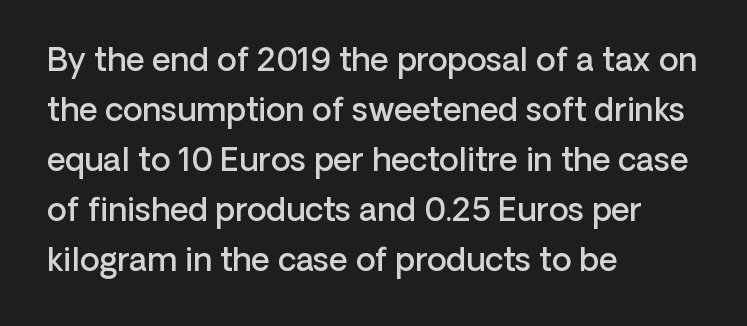
{"serif": "no", "italic": "no", "bold": "semi", "weight": "semibold", "width": "normal", "stroke_contrast": "low", "x_height": "medium", "monospaced": "no", "underline": "no", "align": "left", "line_spacing": "normal", "line_spacing_ratio": 1.56, "letter_spacing": "normal", "letter_spacing_em": 0.0, "glyph_px": 32}
